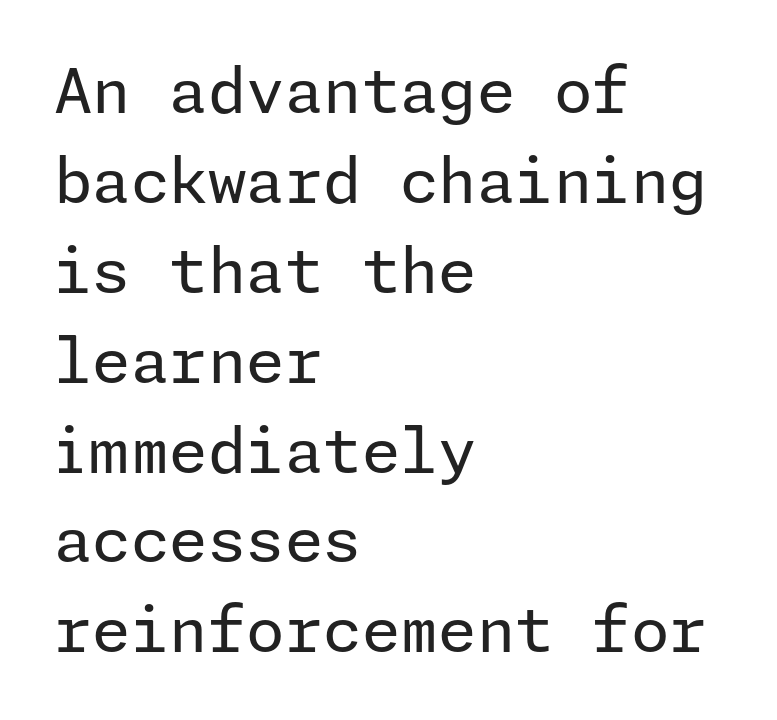
The space directly below the letters is spotless. You can tell it's not italic because the verticals are truly vertical. Where is the straight margin? On the left. The characters are drawn with everyday or finer stroke widths. This rendering employs a face without finishing strokes, i.e., a sans-serif.
